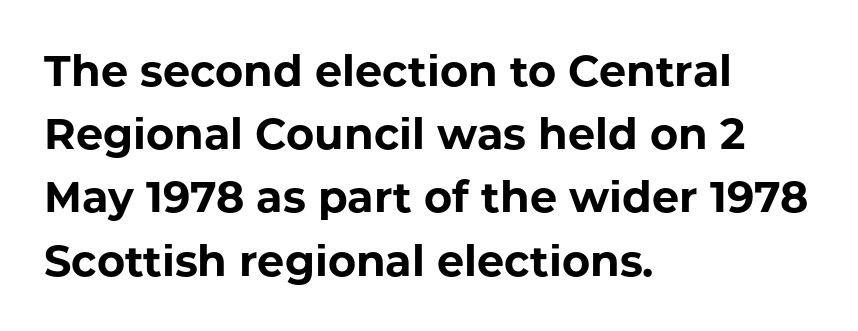
A dark, heavy texture on the line: the type is bold. Style check: upright. Each line starts at the same left margin while the right side varies. Horizontal bands of white between lines are of average thickness.
